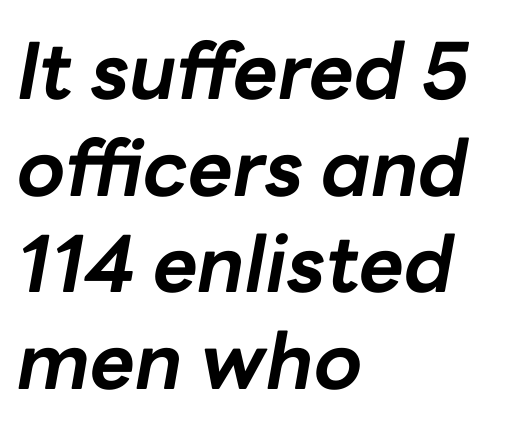
{"italic": "yes", "lean": "right", "slant_degrees": 10, "bold": "yes", "weight": "bold", "width": "normal", "stroke_contrast": "low", "x_height": "medium", "monospaced": "no", "underline": "no", "align": "left", "line_spacing_ratio": 1.24, "letter_spacing": "normal", "letter_spacing_em": 0.0, "glyph_px": 78}
